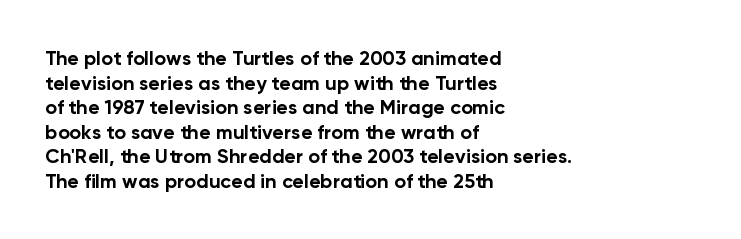
The foot of each line stays bare and open. The letters are bold, with thick, heavy strokes. The letters stand straight up with perfectly vertical stems. Compared with typical body copy, the letter spacing here is the same. These lines stack with their left ends in a neat column.
